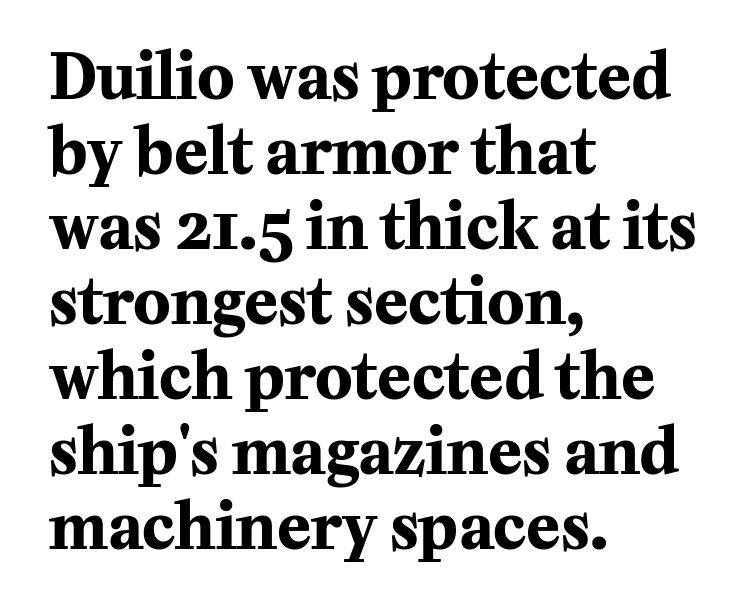
Proportional: the letters do not fall into vertical columns. Descenders are the only things crossing below the line. Line starts are locked; line ends wander. How are the letters spaced? Ordinarily, with no added tracking.
